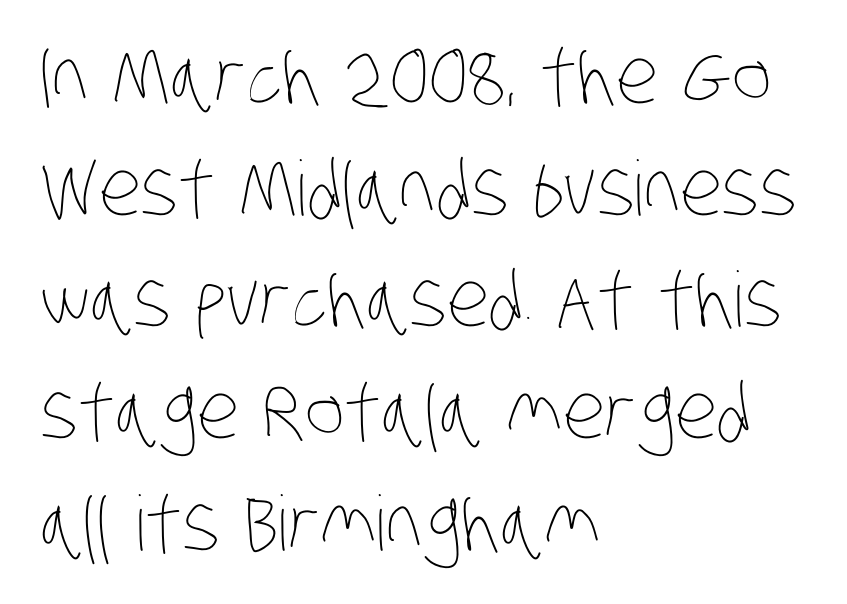
Q: Is the text bold? A: No.
Q: Is the text underlined? A: No.
Q: How is the paragraph aligned? A: Left-aligned.
Q: Is the spacing between letters normal or unusually wide? A: Normal.
Q: Is the spacing between lines tight, normal or loose? A: Normal.
Q: Width (condensed, normal, or wide)? A: Condensed.
Q: Stroke contrast? A: Low.
Q: x-height? A: Large.
Q: Monospaced? A: No.
